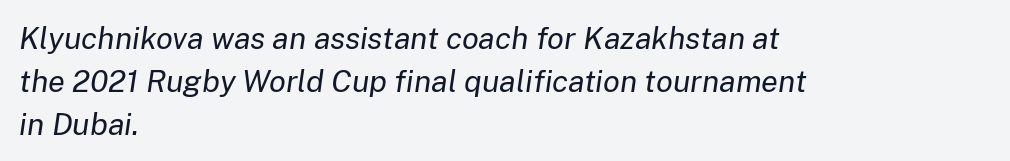
{"italic": "yes", "lean": "right", "slant_degrees": 8, "bold": "no", "weight": "regular", "width": "normal", "stroke_contrast": "low", "x_height": "medium", "monospaced": "no", "underline": "no", "align": "left", "line_spacing": "normal", "line_spacing_ratio": 1.38, "letter_spacing": "normal", "letter_spacing_em": 0.0, "glyph_px": 31}
